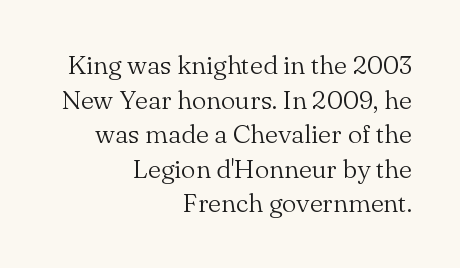
Q: Is the text bold? A: No.
Q: Is the text italic (slanted)? A: No, it is upright.
Q: Is the text underlined? A: No.
Q: How is the paragraph aligned? A: Right-aligned.
Q: Is the spacing between letters normal or unusually wide? A: Normal.
Q: Is the spacing between lines tight, normal or loose? A: Normal.
